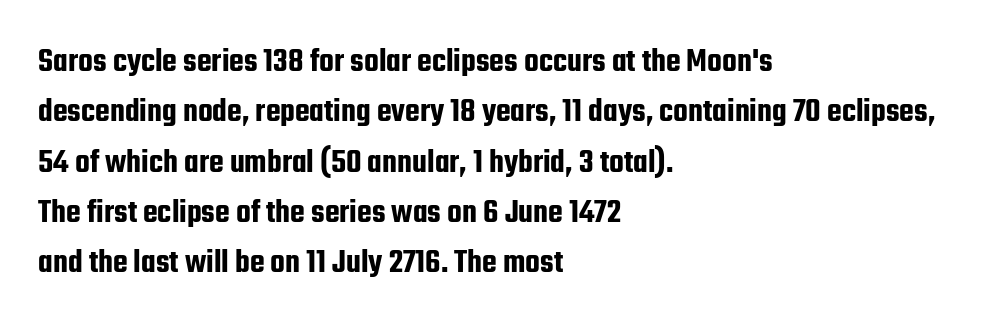
{"serif": "no", "italic": "no", "width": "condensed", "stroke_contrast": "low", "x_height": "medium", "monospaced": "no", "underline": "no", "align": "left", "line_spacing": "normal", "line_spacing_ratio": 1.48, "letter_spacing": "normal", "letter_spacing_em": 0.0, "glyph_px": 34}
